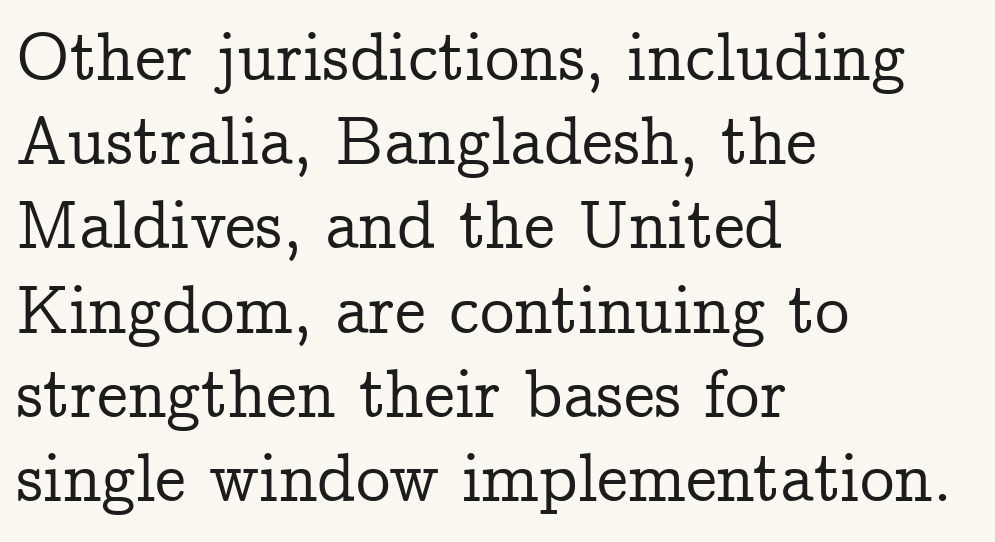
The image shows 69 px serif type, upright; set left-aligned, line spacing 1.22x, normal letter spacing, not underlined; low stroke contrast and a medium x-height.
